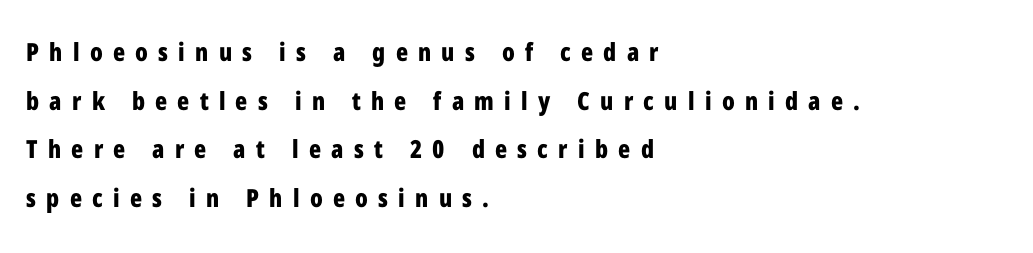
The image shows 25 px bold type, upright; set left-aligned, loose line spacing (1.95x), unusually wide letter spacing (+0.41 em), not underlined.
